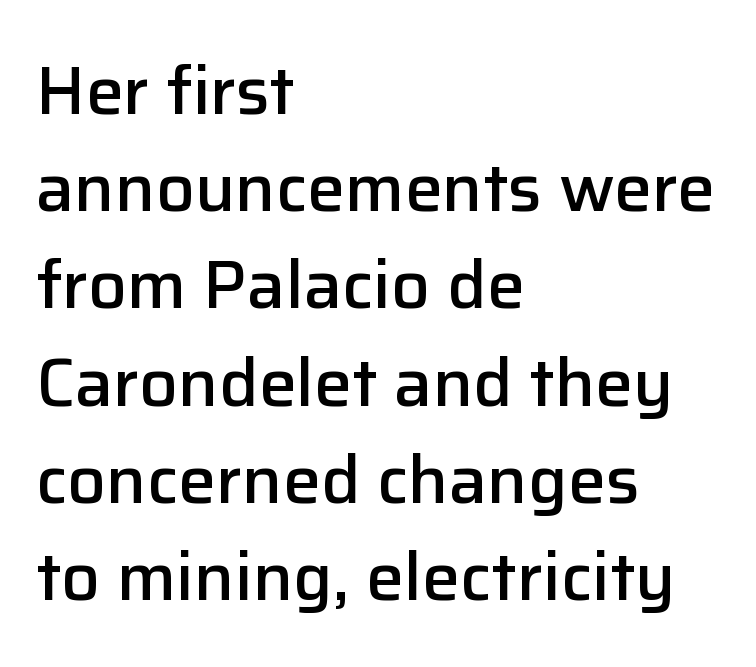
The type family on display is of the sans-serif kind. The characters look somewhat weighty, a semibold short of true bold. Compared with typical body copy, the letter spacing here is the same. Check under the words: just untouched page. Character widths vary here, with narrow letters taking less room than wide ones.
